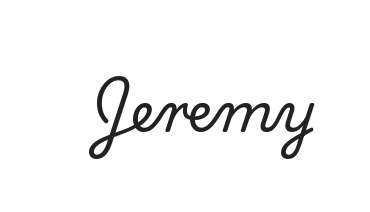
The image shows 54 px serif type; set normal letter spacing, not underlined; medium stroke contrast and a small x-height.
